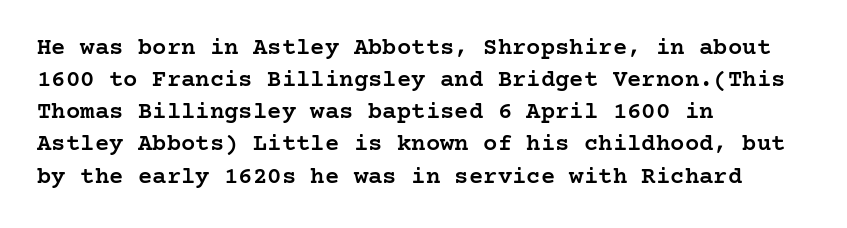
The string is rendered with underlining switched off. Stroke thickness is moderately raised; the sample reads as semibold. Tracking here is standard; glyphs follow each other at the usual distance. The block of text has a typical density, with ordinary space between rows.
